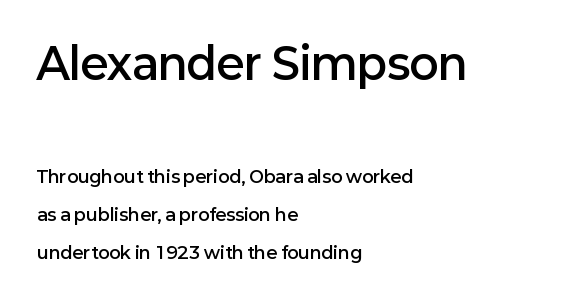
Rows of type keep a wide berth in the vertical direction. Plain, unruled lines of type. The passage is arranged the way most books set body copy — flush left. These lines keep a tight, regular rhythm from letter to letter.
